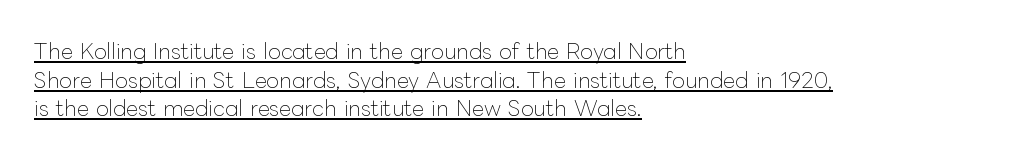
{"italic": "no", "bold": "no", "underline": "yes", "align": "left", "line_spacing": "normal", "line_spacing_ratio": 1.36, "letter_spacing": "normal", "letter_spacing_em": 0.0, "glyph_px": 21}
